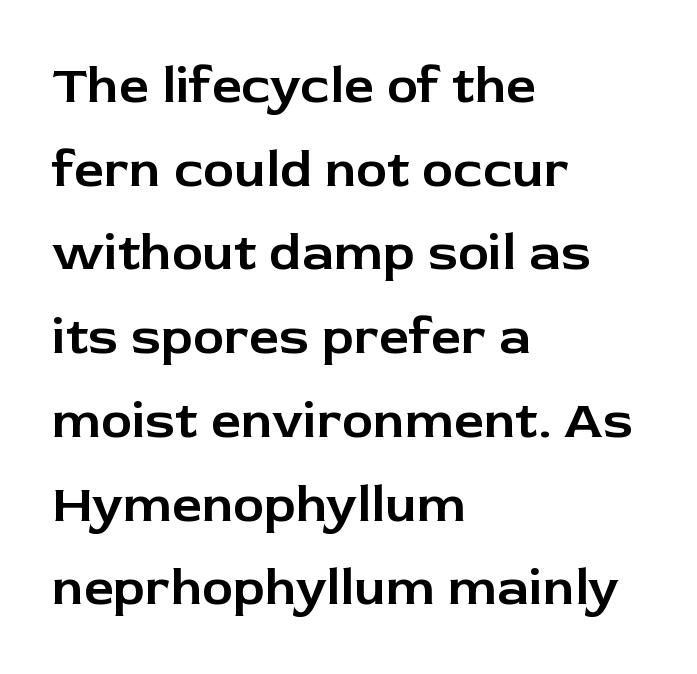
The image shows 53 px sans-serif type, upright; set left-aligned, normal line spacing (1.58x), normal letter spacing, not underlined; low stroke contrast and a medium x-height.
